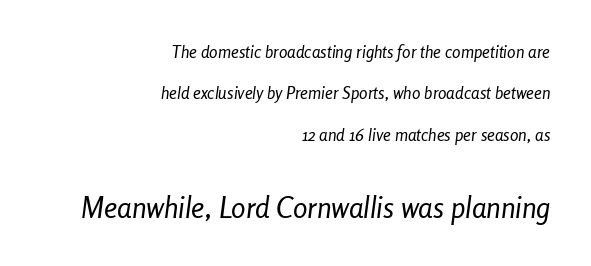
Q: Is the text bold? A: No.
Q: Is the text italic (slanted)? A: Yes, it leans right by about 8 degrees.
Q: Is the text underlined? A: No.
Q: How is the paragraph aligned? A: Right-aligned.
Q: Is the spacing between letters normal or unusually wide? A: Normal.
Q: Is the spacing between lines tight, normal or loose? A: Loose.
Q: Which block of text is set in a larger size, the first (top) or the second (bottom)? A: The second (bottom) one.
Q: Width (condensed, normal, or wide)? A: Condensed.
Q: Stroke contrast? A: Low.
Q: x-height? A: Medium.
Q: Monospaced? A: No.
